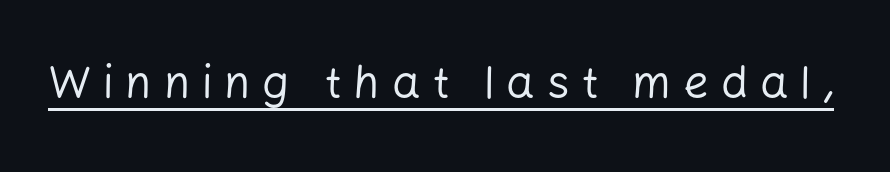
Q: Is the text bold? A: No.
Q: Is the text italic (slanted)? A: No, it is upright.
Q: Is the typeface a serif or a sans-serif typeface? A: Sans-serif.
Q: Is the text underlined? A: Yes.
Q: Is the spacing between letters normal or unusually wide? A: Unusually wide.
Q: Width (condensed, normal, or wide)? A: Normal.
Q: Stroke contrast? A: Low.
Q: x-height? A: Medium.
Q: Monospaced? A: No.
